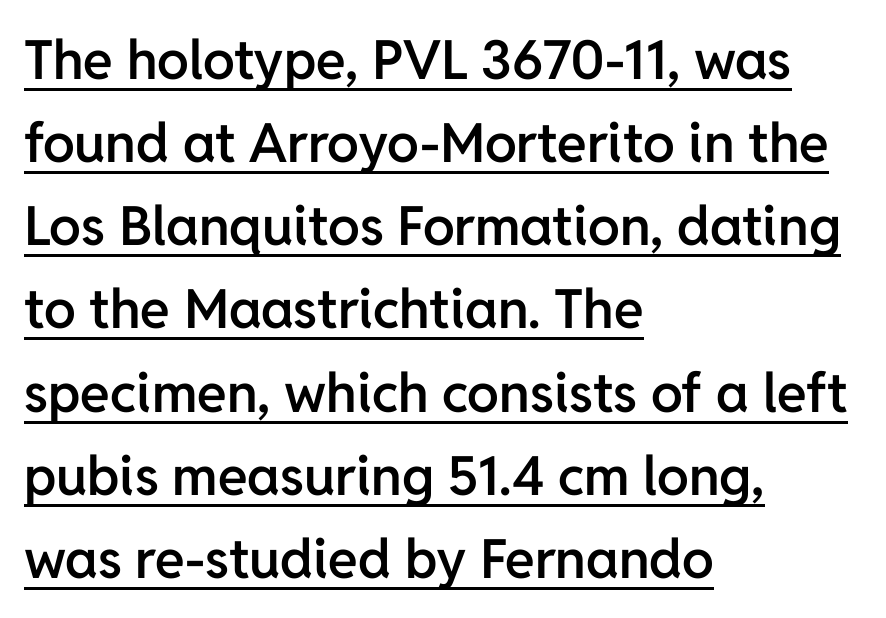
The image shows 54 px semibold sans-serif type, upright; set left-aligned, normal line spacing (1.54x), normal letter spacing, underlined; low stroke contrast and a medium x-height.
